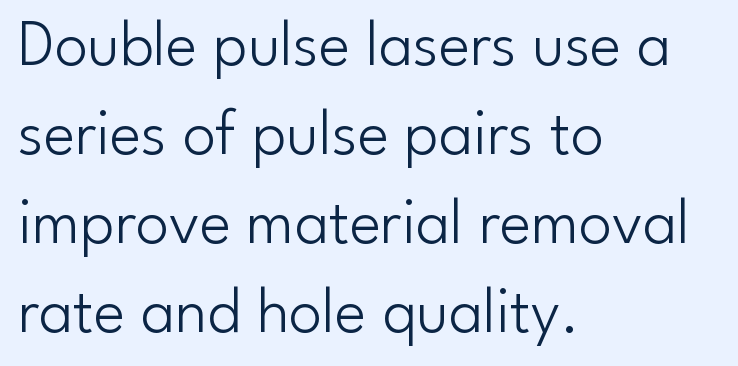
The image shows 66 px light sans-serif type, upright; set left-aligned, normal line spacing (1.35x), normal letter spacing, not underlined; low stroke contrast and a small x-height.
